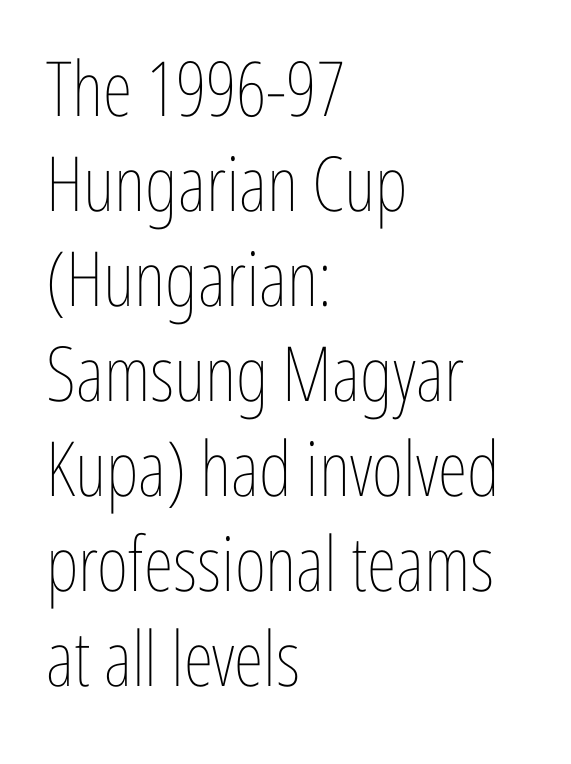
Q: Is the text bold? A: No.
Q: Is the text italic (slanted)? A: No, it is upright.
Q: Is the text underlined? A: No.
Q: How is the paragraph aligned? A: Left-aligned.
Q: Is the spacing between letters normal or unusually wide? A: Normal.
Q: Is the spacing between lines tight, normal or loose? A: Normal.
Q: Width (condensed, normal, or wide)? A: Condensed.
Q: Stroke contrast? A: Low.
Q: x-height? A: Medium.
Q: Monospaced? A: No.
